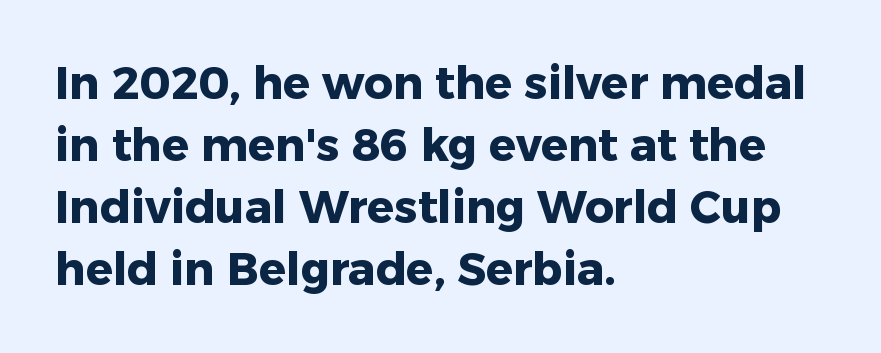
Q: Is the text bold? A: Yes.
Q: Is the text italic (slanted)? A: No, it is upright.
Q: Is the typeface a serif or a sans-serif typeface? A: Sans-serif.
Q: Is the text underlined? A: No.
Q: How is the paragraph aligned? A: Left-aligned.
Q: Is the spacing between letters normal or unusually wide? A: Normal.
Q: Is the spacing between lines tight, normal or loose? A: Normal.
Q: Width (condensed, normal, or wide)? A: Normal.
Q: Stroke contrast? A: Low.
Q: x-height? A: Medium.
Q: Monospaced? A: No.
